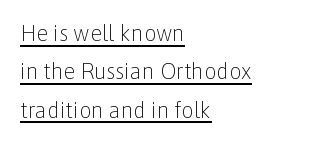
{"italic": "no", "bold": "no", "underline": "yes", "align": "left", "line_spacing_ratio": 1.74, "letter_spacing": "normal", "letter_spacing_em": 0.0, "glyph_px": 22}
